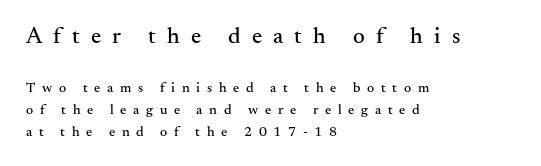
{"italic": "no", "underline": "no", "align": "left", "line_spacing": "normal", "line_spacing_ratio": 1.58, "letter_spacing": "wide", "letter_spacing_em": 0.48, "larger_block": "first", "size_ratio": 1.64, "glyph_px": 23}
